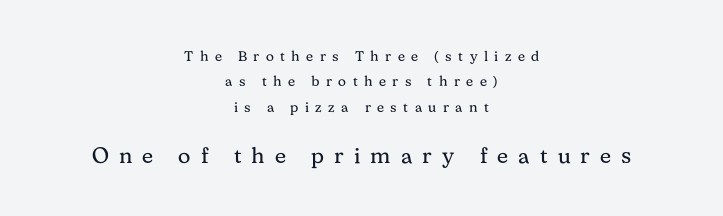
Q: Is the text bold? A: No.
Q: Is the text italic (slanted)? A: No, it is upright.
Q: Is the text underlined? A: No.
Q: How is the paragraph aligned? A: Centered.
Q: Is the spacing between letters normal or unusually wide? A: Unusually wide.
Q: Which block of text is set in a larger size, the first (top) or the second (bottom)? A: The second (bottom) one.
